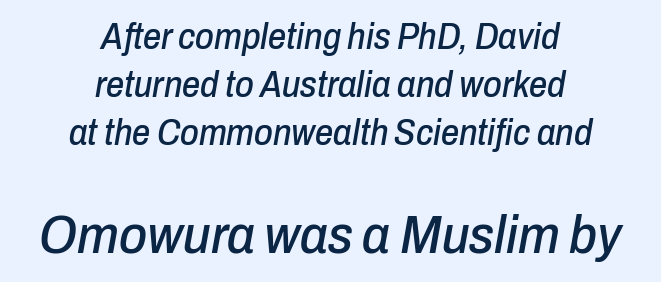
Between one letter and the next there's only the usual sliver of space. Horizontal bands of white between lines are of average thickness. Notice how the stems are inclined rather than vertical — that's the hallmark of italics. These lines stack symmetrically, like a column narrowing and widening about its center. Underlining? Definitely not there. Character size in the trailing block exceeds that of the leading block.
